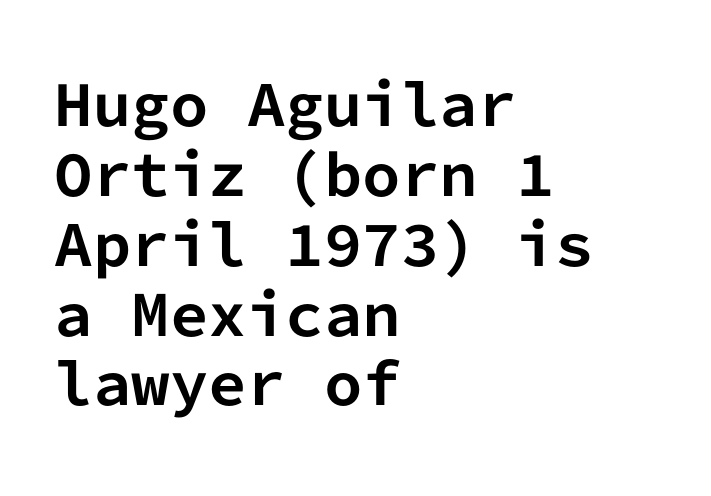
{"serif": "no", "italic": "no", "bold": "yes", "weight": "bold", "width": "normal", "stroke_contrast": "low", "x_height": "medium", "monospaced": "yes", "underline": "no", "align": "left", "line_spacing": "normal", "line_spacing_ratio": 1.27, "letter_spacing": "normal", "letter_spacing_em": 0.0, "glyph_px": 55}
